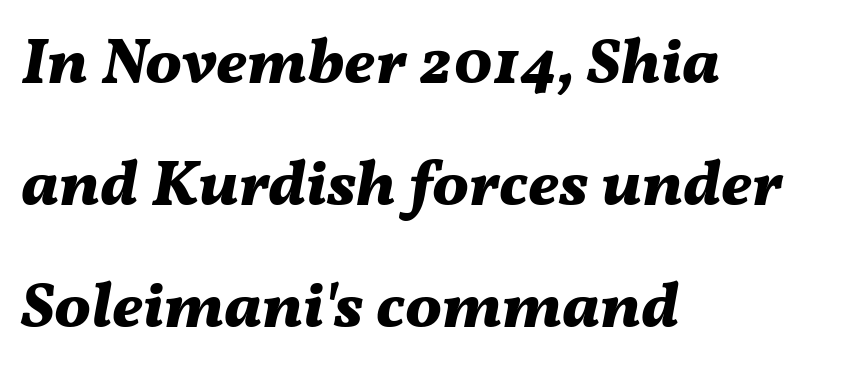
Q: Is the text bold? A: Yes.
Q: Is the text italic (slanted)? A: Yes, it leans right by about 11 degrees.
Q: Is the text underlined? A: No.
Q: How is the paragraph aligned? A: Left-aligned.
Q: Is the spacing between letters normal or unusually wide? A: Normal.
Q: Width (condensed, normal, or wide)? A: Normal.
Q: Stroke contrast? A: Medium.
Q: x-height? A: Medium.
Q: Monospaced? A: No.
